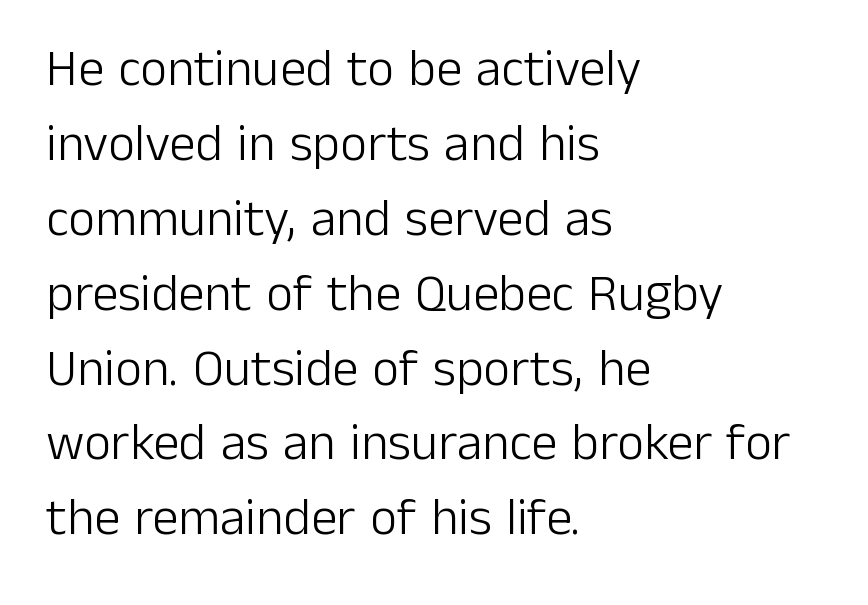
{"serif": "no", "italic": "no", "bold": "no", "weight": "light", "width": "normal", "stroke_contrast": "low", "x_height": "medium", "monospaced": "no", "underline": "no", "align": "left", "line_spacing": "normal", "line_spacing_ratio": 1.44, "letter_spacing": "normal", "letter_spacing_em": 0.0, "glyph_px": 52}
